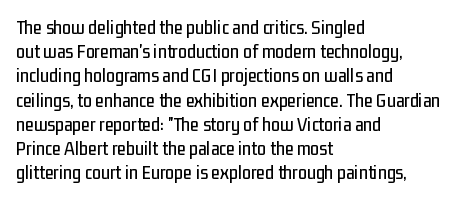
Q: Is the text italic (slanted)? A: No, it is upright.
Q: Is the text underlined? A: No.
Q: How is the paragraph aligned? A: Left-aligned.
Q: Is the spacing between letters normal or unusually wide? A: Normal.
